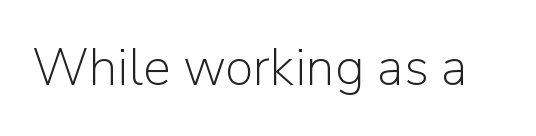
The image shows 52 px light sans-serif type, upright; set normal letter spacing, not underlined; low stroke contrast and a medium x-height.
